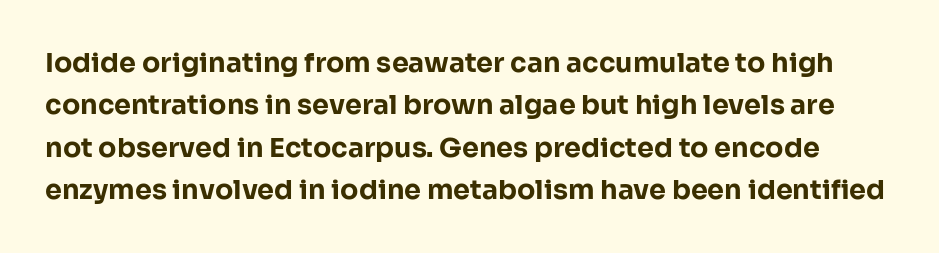
The image shows 27 px bold type, upright; set normal line spacing (1.57x), normal letter spacing, not underlined.
